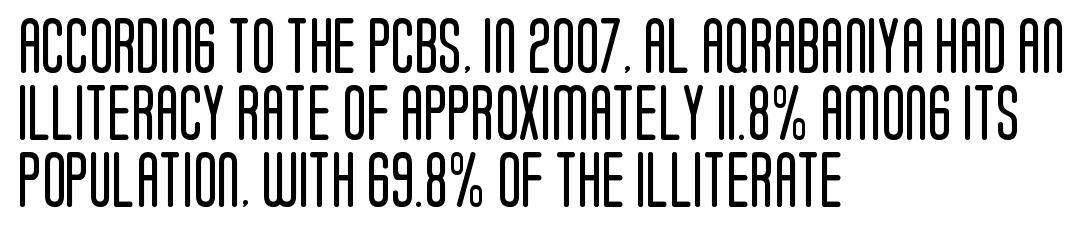
The image shows 55 px regular-weight, condensed sans-serif type, upright; set left-aligned, line spacing 1.22x, normal letter spacing, not underlined; low stroke contrast and a large x-height.
